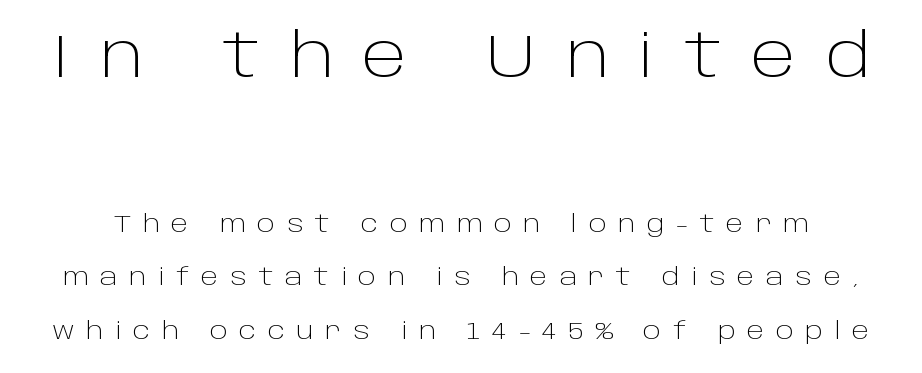
The image shows 61 px light sans-serif type, upright; set loose line spacing (2.22x), unusually wide letter spacing (+0.48 em), not underlined; the first (top) block is 2.54x larger; low stroke contrast and a large x-height.
